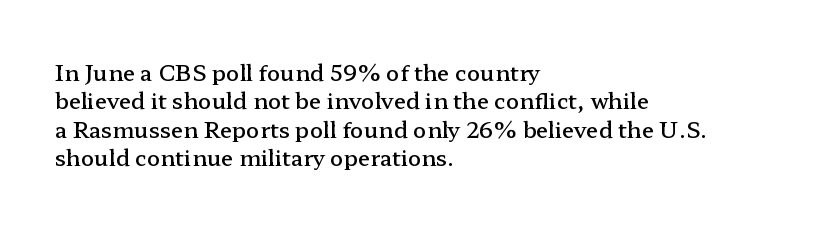
Q: Is the text bold? A: Semi-bold.
Q: Is the text italic (slanted)? A: No, it is upright.
Q: Is the text underlined? A: No.
Q: How is the paragraph aligned? A: Left-aligned.
Q: Is the spacing between letters normal or unusually wide? A: Normal.
Q: Is the spacing between lines tight, normal or loose? A: Normal.
